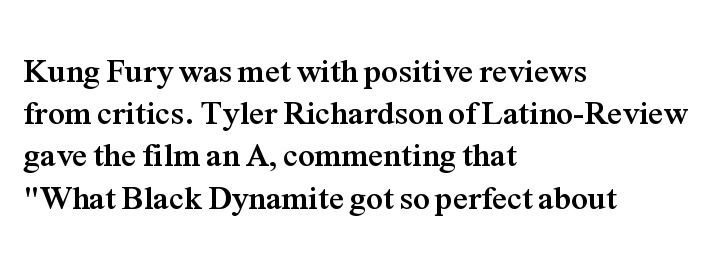
The image shows 33 px semibold serif type, upright; set left-aligned, normal line spacing (1.28x), normal letter spacing, not underlined; medium stroke contrast and a medium x-height.
